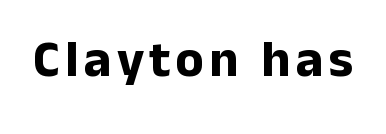
Unmarked baselines from the first word to the last. No italicization has been applied; the sample stays upright. This sample has the flowing, uneven cadence of proportional lettering. Stroke thickness is high; the sample reads as a true bold. Grotesque or geometric, the face here clearly has no serifs.
